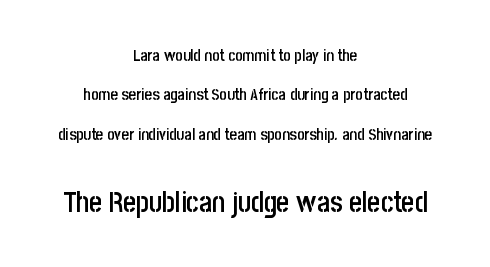
The image shows 28 px semibold, condensed sans-serif type, upright; set centered, loose line spacing (2.46x), normal letter spacing, not underlined; the second (bottom) block is 1.75x larger; low stroke contrast and a large x-height.
